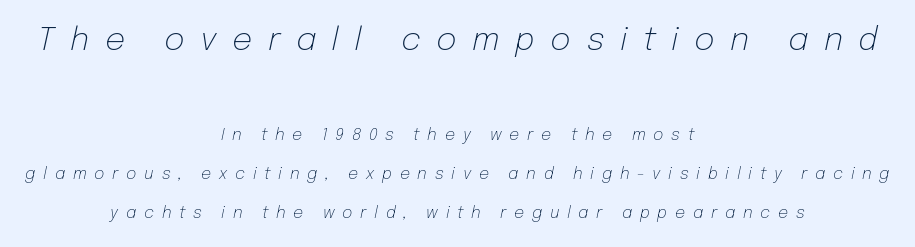
This sample has the flowing, uneven cadence of proportional lettering. A light-to-regular cut is what we see here. Reading down the block, each line starts at a different indent, mirrored at its end. Slant detected: the letters are inclined. Has an underline been added? It has not.
